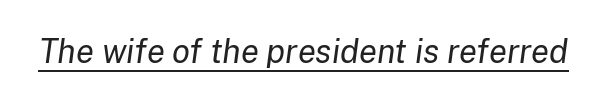
{"italic": "yes", "lean": "right", "slant_degrees": 8, "bold": "no", "weight": "regular", "width": "normal", "stroke_contrast": "low", "x_height": "medium", "monospaced": "no", "underline": "yes", "letter_spacing": "normal", "letter_spacing_em": 0.0, "glyph_px": 33}
